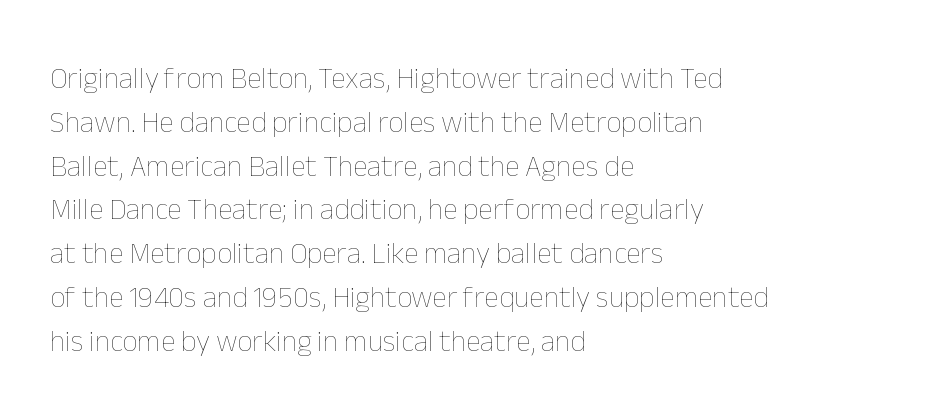
The image shows 30 px thin type, upright; set left-aligned, normal line spacing (1.46x), normal letter spacing, not underlined; low stroke contrast and a medium x-height.
